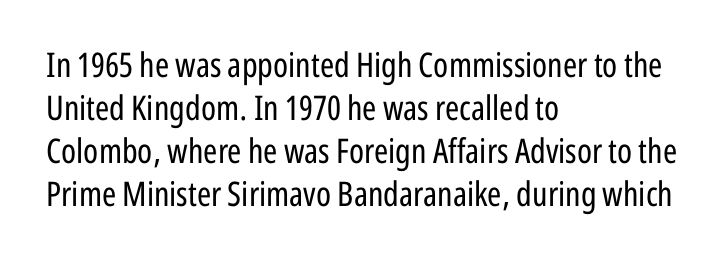
Successive baselines arrive at the customary interval. Plain, unruled lines of type. These lines are composed in type without serifs. The typesetter chose a ragged-right arrangement here.
